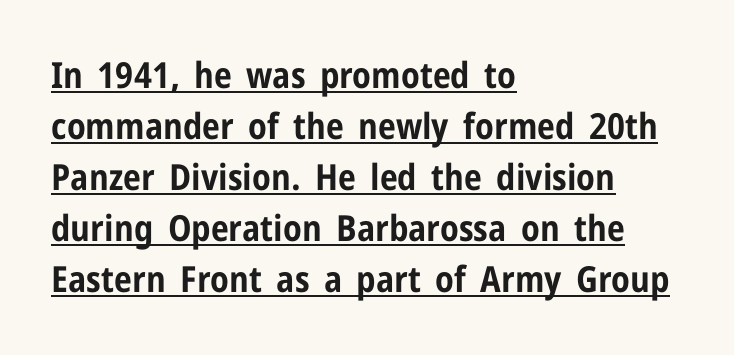
The image shows 36 px bold, condensed sans-serif type, upright; set left-aligned, normal line spacing (1.42x), normal letter spacing, underlined; low stroke contrast and a medium x-height.
